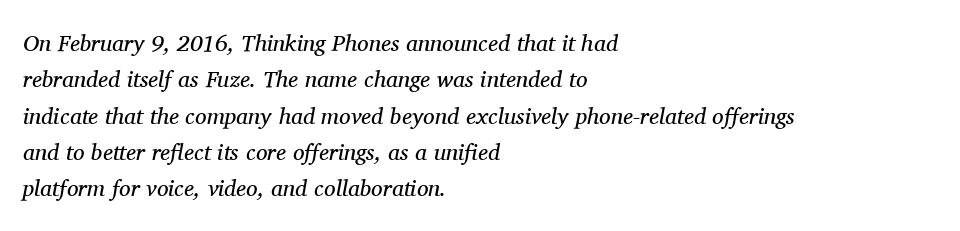
The image shows 23 px text type, italic (leaning right); set left-aligned, normal line spacing (1.58x), normal letter spacing, not underlined.
